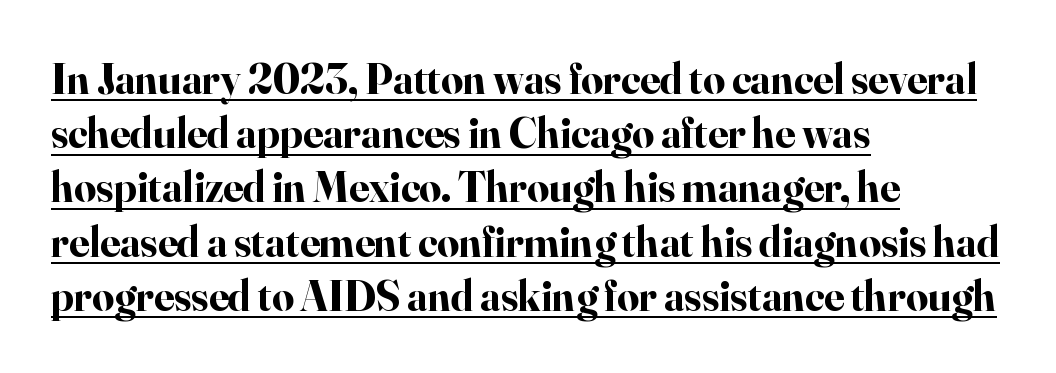
The image shows 43 px bold serif type, upright; set left-aligned, normal line spacing (1.26x), normal letter spacing, underlined; high stroke contrast and a small x-height.
